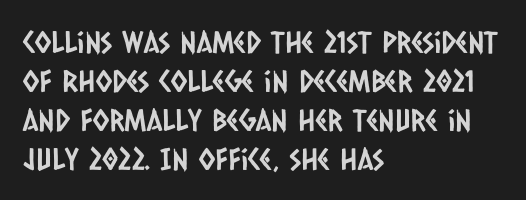
The glyphs in this specimen are sans serif. Quick note: underline off. The passage shown is typed in a proportional face where columns would drift. In terms of letterspacing, this is plain default setting. The compositor pushed each line to the left boundary.
